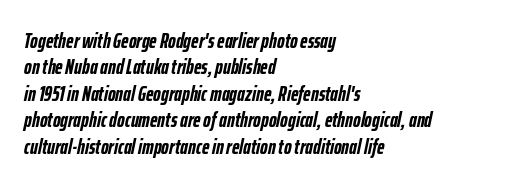
The image shows 21 px bold type, italic (leaning right); set left-aligned, normal line spacing (1.26x), normal letter spacing, not underlined.
